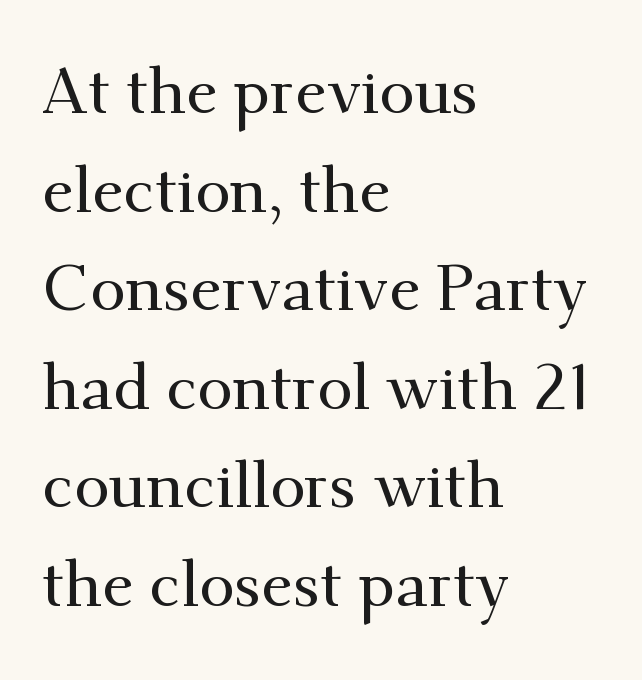
Q: Is the text italic (slanted)? A: No, it is upright.
Q: Is the typeface a serif or a sans-serif typeface? A: Serif.
Q: Is the text underlined? A: No.
Q: How is the paragraph aligned? A: Left-aligned.
Q: Is the spacing between letters normal or unusually wide? A: Normal.
Q: Is the spacing between lines tight, normal or loose? A: Normal.
Q: Width (condensed, normal, or wide)? A: Normal.
Q: Stroke contrast? A: Medium.
Q: x-height? A: Small.
Q: Monospaced? A: No.
